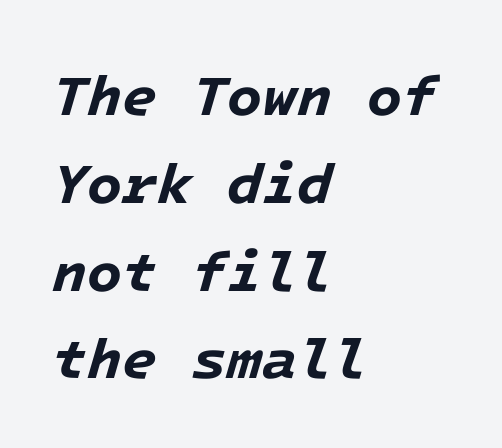
The image shows 57 px bold type, italic (leaning right), monospaced; set left-aligned, normal line spacing (1.54x), normal letter spacing, not underlined; low stroke contrast and a medium x-height.
